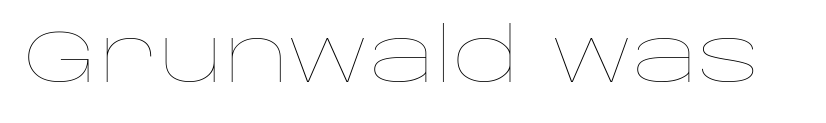
The image shows 74 px thin, wide type, upright; set normal letter spacing, not underlined; low stroke contrast and a large x-height.
